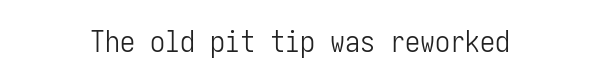
The image shows 30 px light, condensed sans-serif type, upright; set normal letter spacing, not underlined; low stroke contrast and a medium x-height.
